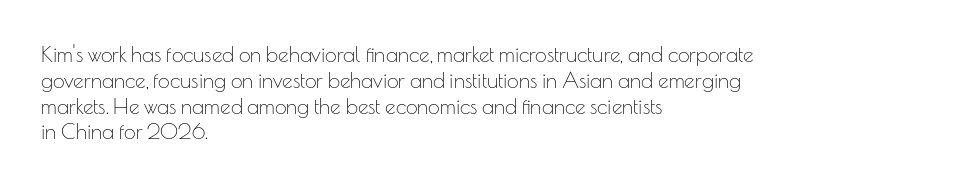
Q: Is the text bold? A: No.
Q: Is the text italic (slanted)? A: No, it is upright.
Q: Is the text underlined? A: No.
Q: How is the paragraph aligned? A: Left-aligned.
Q: Is the spacing between letters normal or unusually wide? A: Normal.
